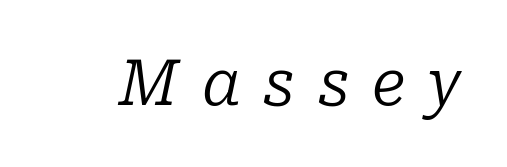
{"serif": "yes", "italic": "yes", "lean": "right", "slant_degrees": 10, "bold": "no", "weight": "regular", "width": "normal", "stroke_contrast": "low", "x_height": "medium", "monospaced": "no", "underline": "no", "letter_spacing": "wide", "letter_spacing_em": 0.36, "glyph_px": 63}
